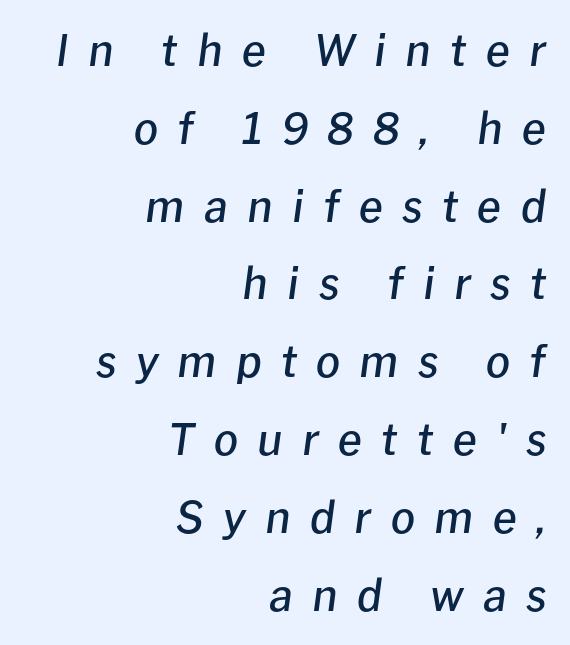
Q: Is the text bold? A: Semi-bold.
Q: Is the text italic (slanted)? A: Yes, it leans right by about 8 degrees.
Q: Is the text underlined? A: No.
Q: How is the paragraph aligned? A: Right-aligned.
Q: Is the spacing between letters normal or unusually wide? A: Unusually wide.
Q: Width (condensed, normal, or wide)? A: Normal.
Q: Stroke contrast? A: Low.
Q: x-height? A: Medium.
Q: Monospaced? A: No.
